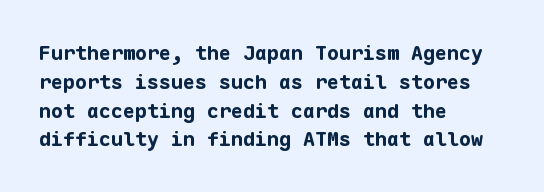
The image shows 20 px bold type, upright; set left-aligned, normal line spacing (1.44x), normal letter spacing, not underlined.
